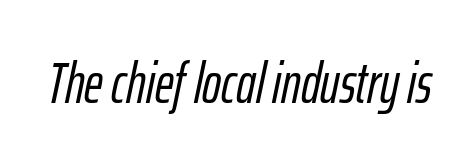
{"italic": "yes", "lean": "right", "slant_degrees": 12, "width": "condensed", "stroke_contrast": "low", "x_height": "medium", "monospaced": "no", "underline": "no", "letter_spacing": "normal", "letter_spacing_em": 0.0, "glyph_px": 57}
